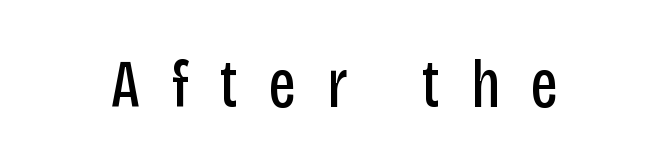
The image shows 69 px regular-weight, condensed sans-serif type, upright; set unusually wide letter spacing (+0.45 em), not underlined; low stroke contrast and a large x-height.
